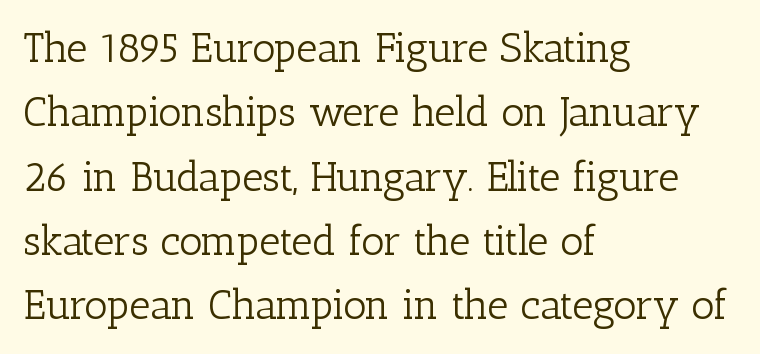
Q: Is the text bold? A: No.
Q: Is the text italic (slanted)? A: No, it is upright.
Q: Is the typeface a serif or a sans-serif typeface? A: Serif.
Q: Is the text underlined? A: No.
Q: How is the paragraph aligned? A: Left-aligned.
Q: Is the spacing between letters normal or unusually wide? A: Normal.
Q: Is the spacing between lines tight, normal or loose? A: Normal.
Q: Width (condensed, normal, or wide)? A: Normal.
Q: Stroke contrast? A: Low.
Q: x-height? A: Medium.
Q: Monospaced? A: No.
